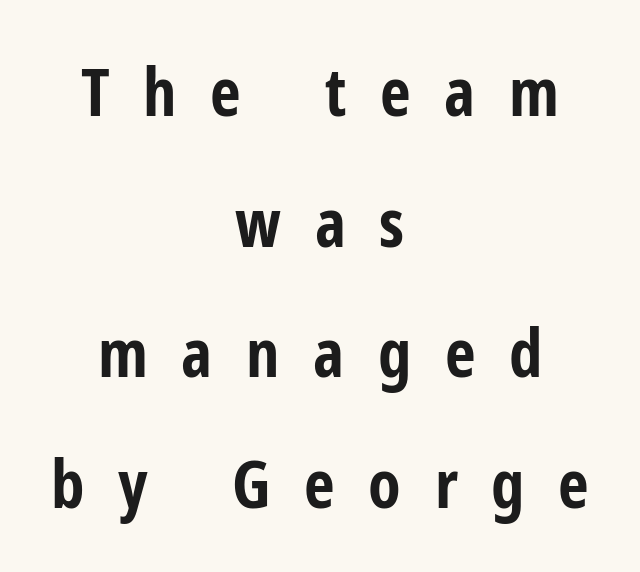
Q: Is the text bold? A: Yes.
Q: Is the text italic (slanted)? A: No, it is upright.
Q: Is the typeface a serif or a sans-serif typeface? A: Sans-serif.
Q: Is the text underlined? A: No.
Q: How is the paragraph aligned? A: Centered.
Q: Is the spacing between letters normal or unusually wide? A: Unusually wide.
Q: Is the spacing between lines tight, normal or loose? A: Loose.
Q: Width (condensed, normal, or wide)? A: Condensed.
Q: Stroke contrast? A: Low.
Q: x-height? A: Medium.
Q: Monospaced? A: No.
